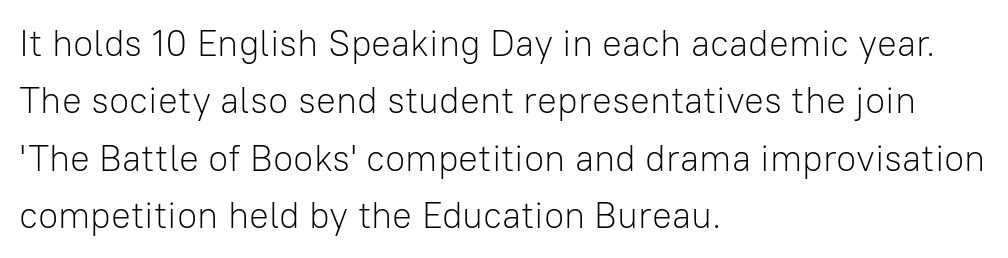
The image shows 37 px light sans-serif type, upright; set left-aligned, normal line spacing (1.55x), normal letter spacing, not underlined; low stroke contrast and a medium x-height.
